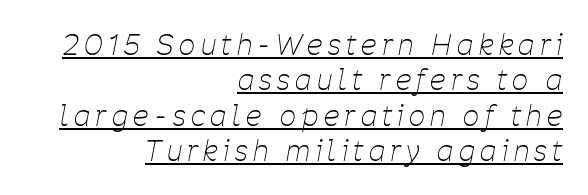
{"italic": "yes", "lean": "right", "slant_degrees": 11, "bold": "no", "weight": "thin", "width": "condensed", "stroke_contrast": "low", "x_height": "medium", "monospaced": "no", "underline": "yes", "align": "right", "line_spacing": "normal", "line_spacing_ratio": 1.26, "letter_spacing": "wide", "letter_spacing_em": 0.2, "glyph_px": 28}
